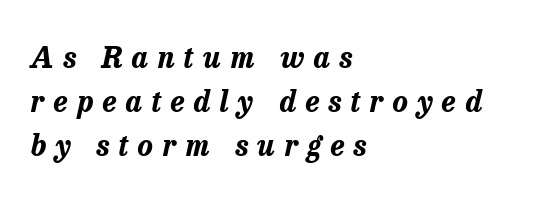
Summary of weight: heavy, a full bold. The space directly below the letters is spotless. Is this a fixed-width face? No — the glyphs have proportional, varying widths. These lines stack with their left ends in a neat column. Evenly set lines give the paragraph a standard silhouette. Spacing between characters has been opened up far beyond the box default.
